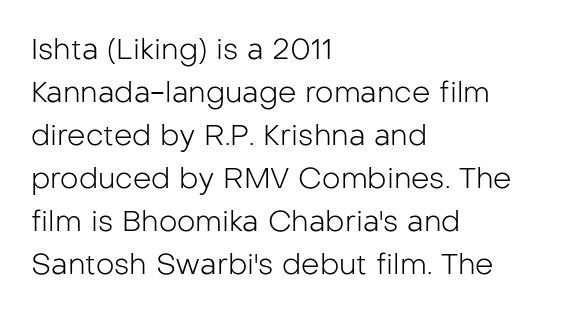
{"serif": "no", "italic": "no", "bold": "no", "weight": "light", "width": "normal", "stroke_contrast": "low", "x_height": "medium", "monospaced": "no", "underline": "no", "align": "left", "line_spacing": "normal", "line_spacing_ratio": 1.48, "letter_spacing": "normal", "letter_spacing_em": 0.0, "glyph_px": 29}
